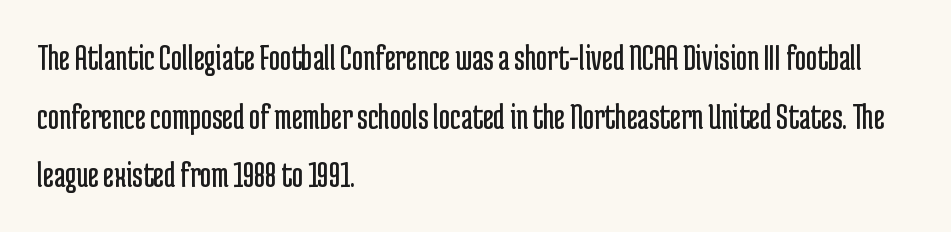
You can tell it's not italic because the verticals are truly vertical. Each row of text sits above clean, open space. The letterforms sit at book weight or below. Notice how descenders clear the ascenders below comfortably — that's standard leading. The glyphs in this specimen are sans serif.
